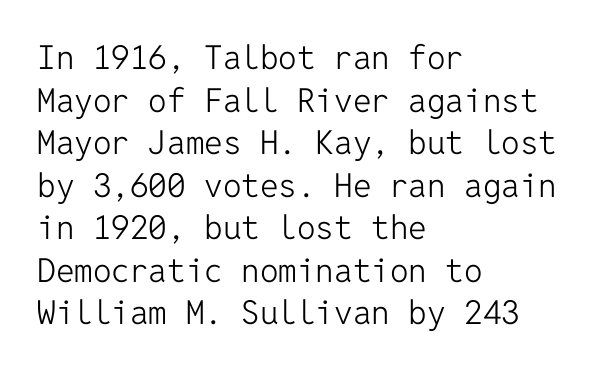
The image shows 33 px light sans-serif type, upright, monospaced; set left-aligned, normal line spacing (1.29x), normal letter spacing, not underlined; low stroke contrast and a medium x-height.
